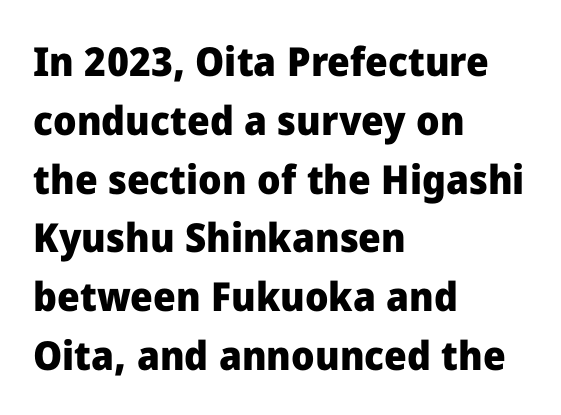
Is this a sans? Yes — the strokes have no serifs. Every character sits straight up, as roman type does. Strokes here are thick enough to call this a true bold. Note the varied advance widths — an 'i' is clearly narrower than an 'm'. Horizontal alignment here is leftward, the default for most running prose.
